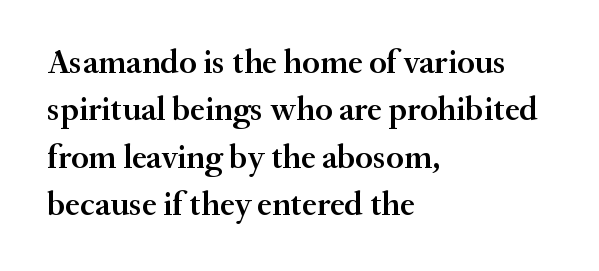
The image shows 34 px semibold serif type, upright; set left-aligned, normal line spacing (1.39x), normal letter spacing, not underlined; medium stroke contrast and a small x-height.
